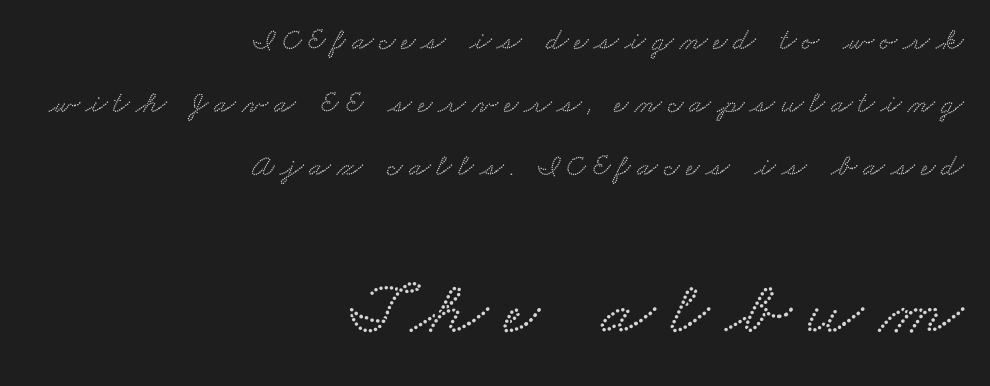
{"serif": "yes", "width": "wide", "stroke_contrast": "low", "x_height": "small", "monospaced": "no", "underline": "no", "align": "right", "line_spacing": "loose", "line_spacing_ratio": 2.04, "letter_spacing": "wide", "letter_spacing_em": 0.2, "larger_block": "second", "size_ratio": 2.52, "glyph_px": 78}
